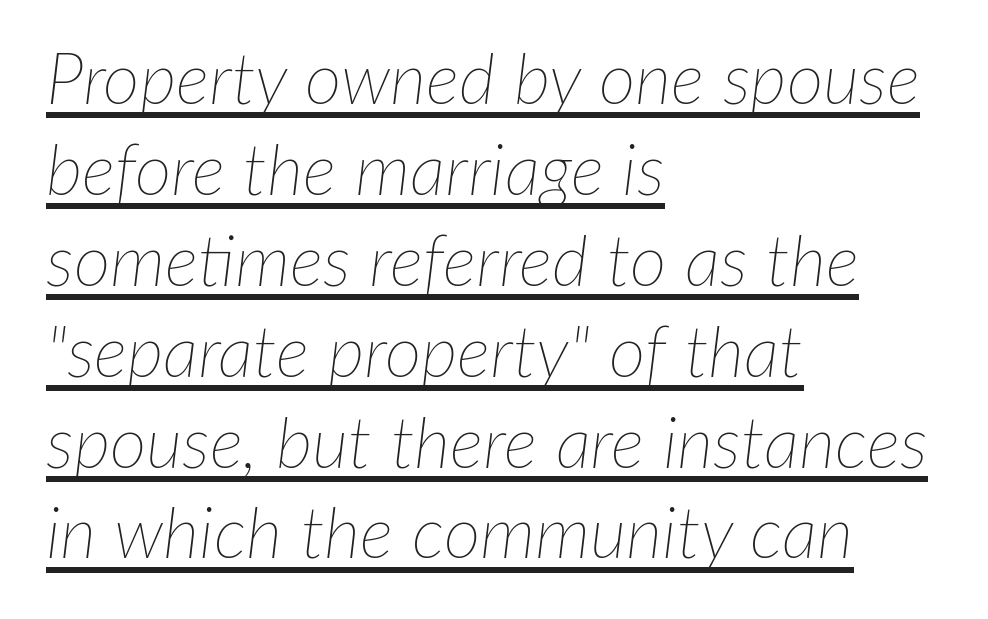
{"italic": "yes", "lean": "right", "slant_degrees": 7, "bold": "no", "weight": "thin", "width": "normal", "stroke_contrast": "low", "x_height": "medium", "monospaced": "no", "underline": "yes", "align": "left", "line_spacing": "normal", "line_spacing_ratio": 1.28, "letter_spacing": "normal", "letter_spacing_em": 0.0, "glyph_px": 71}
